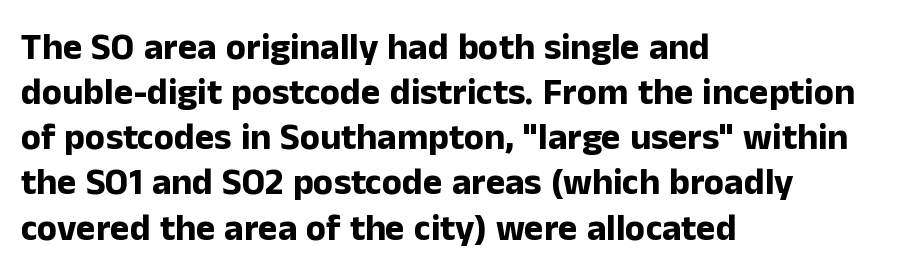
The image shows 37 px bold sans-serif type, upright; set left-aligned, line spacing 1.22x, normal letter spacing, not underlined; low stroke contrast and a medium x-height.
